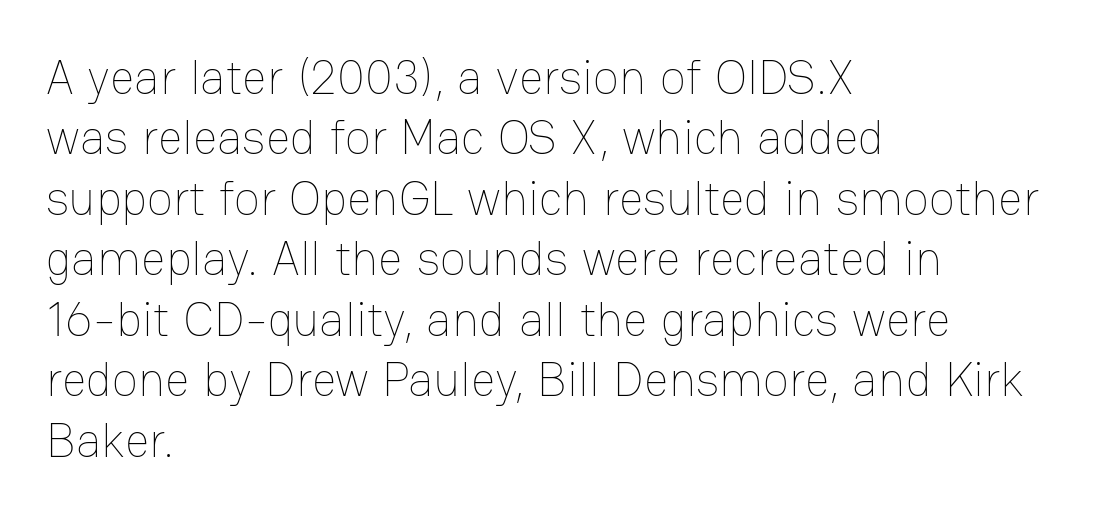
Q: Is the text bold? A: No.
Q: Is the text italic (slanted)? A: No, it is upright.
Q: Is the text underlined? A: No.
Q: How is the paragraph aligned? A: Left-aligned.
Q: Is the spacing between letters normal or unusually wide? A: Normal.
Q: Is the spacing between lines tight, normal or loose? A: Normal.
Q: Width (condensed, normal, or wide)? A: Normal.
Q: Stroke contrast? A: Low.
Q: x-height? A: Medium.
Q: Monospaced? A: No.
